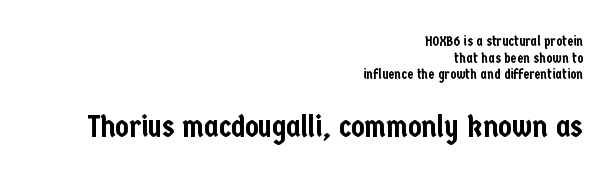
{"serif": "no", "italic": "no", "width": "condensed", "stroke_contrast": "low", "x_height": "medium", "monospaced": "no", "underline": "no", "align": "right", "line_spacing_ratio": 1.19, "letter_spacing": "normal", "letter_spacing_em": 0.0, "larger_block": "second", "size_ratio": 2.21, "glyph_px": 31}
